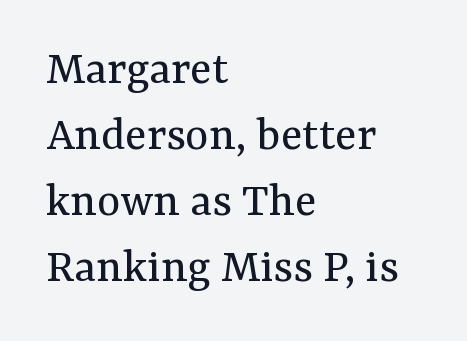
Q: Is the text bold? A: No.
Q: Is the text italic (slanted)? A: No, it is upright.
Q: Is the typeface a serif or a sans-serif typeface? A: Serif.
Q: Is the text underlined? A: No.
Q: How is the paragraph aligned? A: Left-aligned.
Q: Is the spacing between letters normal or unusually wide? A: Normal.
Q: Is the spacing between lines tight, normal or loose? A: Normal.
Q: Width (condensed, normal, or wide)? A: Normal.
Q: Stroke contrast? A: Medium.
Q: x-height? A: Medium.
Q: Monospaced? A: No.
